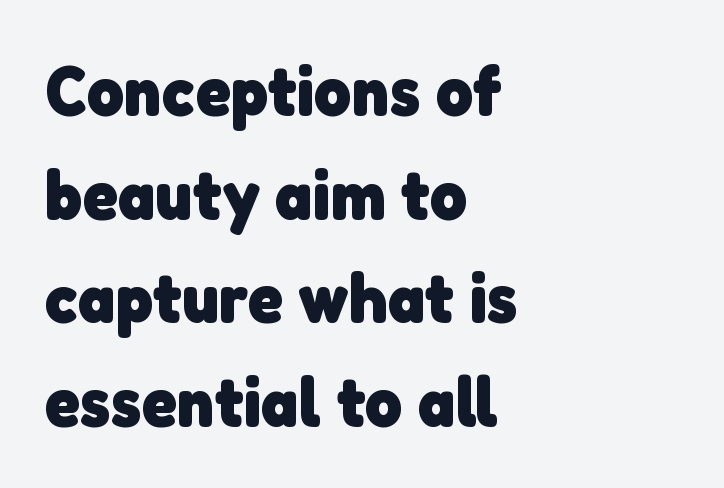
Heavy-handed strokes throughout: this text is bold. Evenly set lines give the paragraph a standard silhouette. Default kerning and tracking; the words read as compact shapes. Is this a fixed-width face? No — the glyphs have proportional, varying widths. Letters rest on an invisible, unmarked baseline. The rendering anchors every line to the left-hand side.
